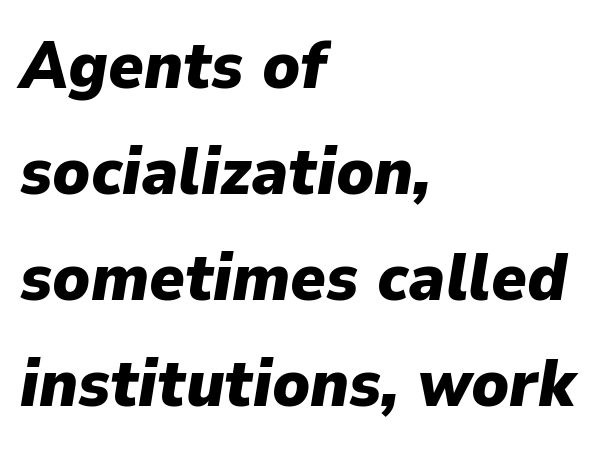
Looking at the ascenders, they clearly lean. Summary of weight: heavy, a full bold. Only glyphs here, with clear space below each row. Caption: standard tracking, unaltered. In CSS terms this would be text-align: left. How would I describe the line gaps? Plain and ordinary.
